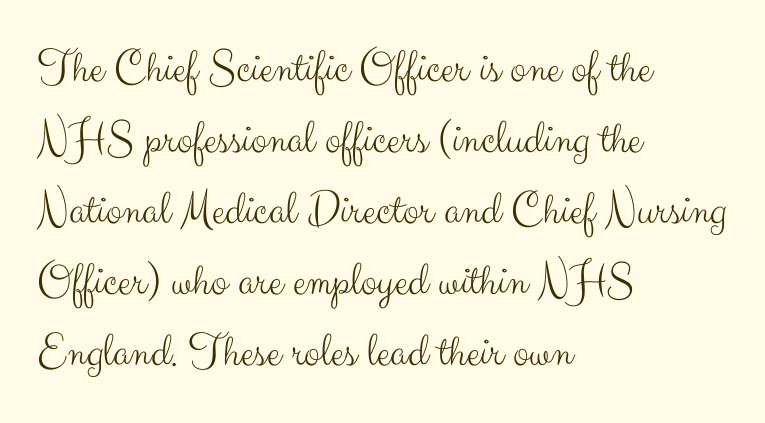
The image shows 48 px light sans-serif type; set left-aligned, normal line spacing (1.48x), normal letter spacing, not underlined; medium stroke contrast and a small x-height.
